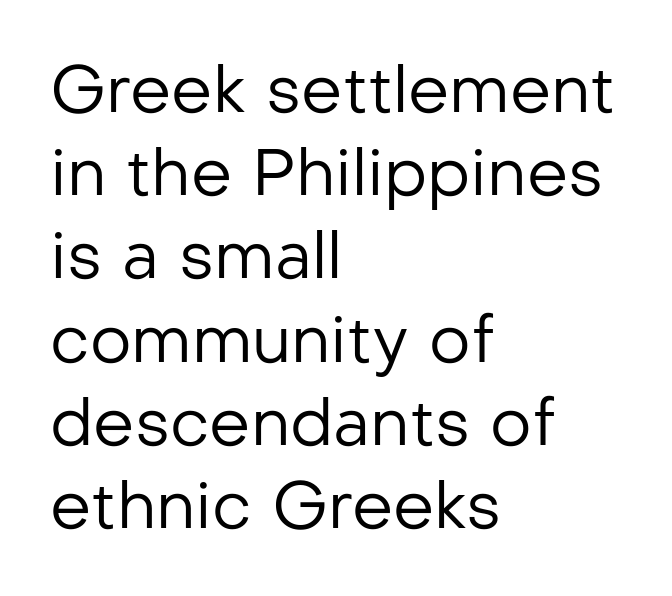
{"serif": "no", "italic": "no", "bold": "no", "weight": "regular", "width": "normal", "stroke_contrast": "low", "x_height": "medium", "monospaced": "no", "underline": "no", "align": "left", "line_spacing": "normal", "line_spacing_ratio": 1.28, "letter_spacing": "normal", "letter_spacing_em": 0.0, "glyph_px": 65}
